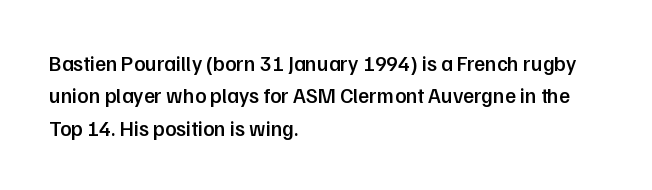
Italic? Not at all — the glyphs are vertical. Visually the block forms a straight wall on the left and a jagged coastline on the right. The horizontal fit of the characters is conventional and even. No word sits above an underline.
